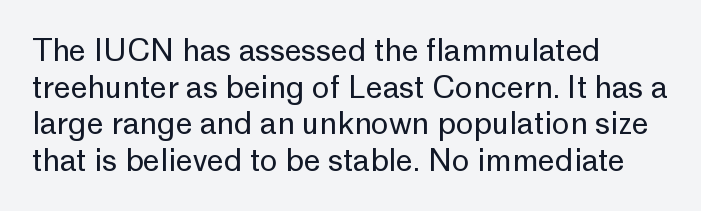
The image shows 30 px regular-weight sans-serif type, upright; set left-aligned, line spacing 1.22x, normal letter spacing, not underlined; low stroke contrast and a medium x-height.
